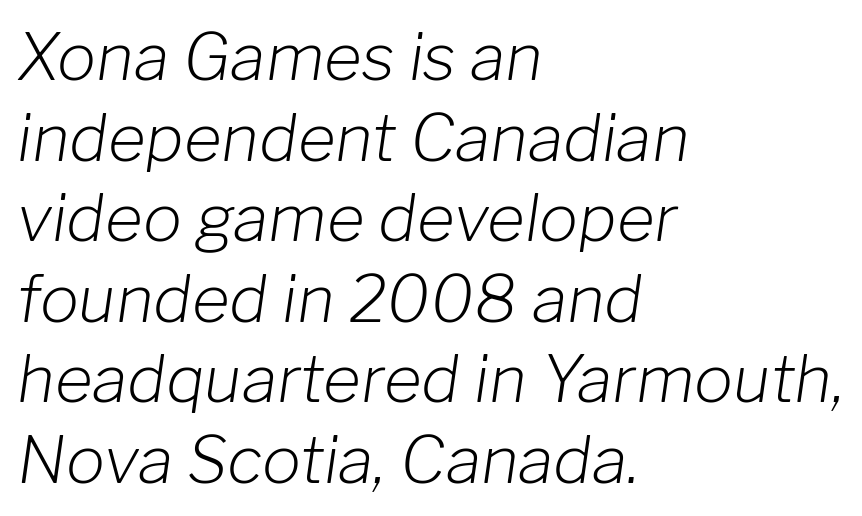
{"italic": "yes", "lean": "right", "slant_degrees": 8, "bold": "no", "weight": "light", "width": "normal", "stroke_contrast": "low", "x_height": "medium", "monospaced": "no", "underline": "no", "align": "left", "line_spacing_ratio": 1.24, "letter_spacing": "normal", "letter_spacing_em": 0.0, "glyph_px": 65}
